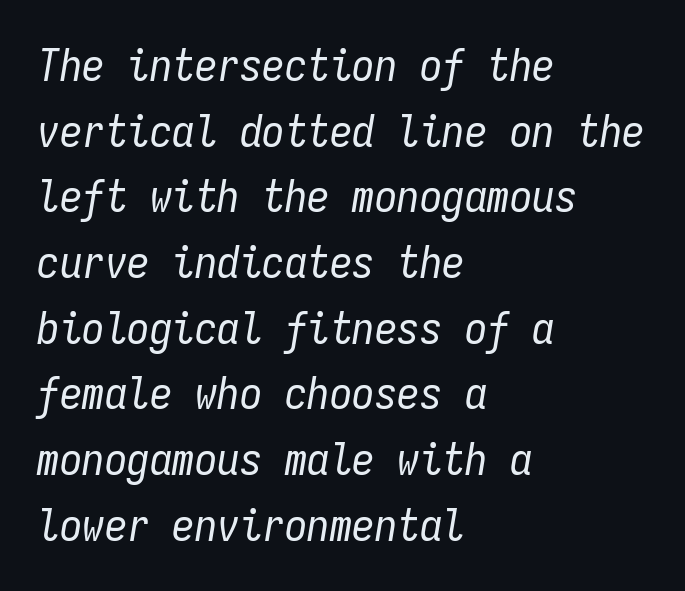
The glyphs look as if they've been sheared to an angle. Each word holds together tightly as a unit, with standard inter-letter gaps. Anything drawn beneath the words? Only blank space. The passage shown is typed in a monospace face where columns stay perfectly aligned. Stems and bowls with no extra thickness — not bold.
